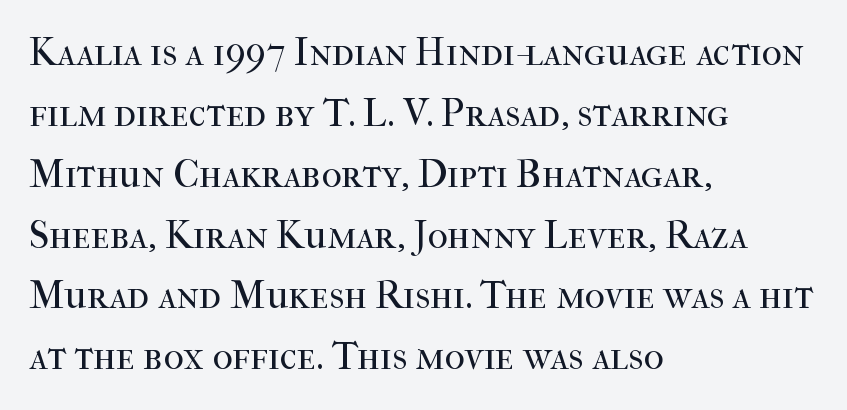
{"serif": "yes", "italic": "no", "bold": "no", "weight": "regular", "width": "normal", "stroke_contrast": "high", "x_height": "medium", "monospaced": "no", "underline": "no", "align": "left", "line_spacing": "normal", "line_spacing_ratio": 1.56, "letter_spacing": "normal", "letter_spacing_em": 0.0, "glyph_px": 39}
